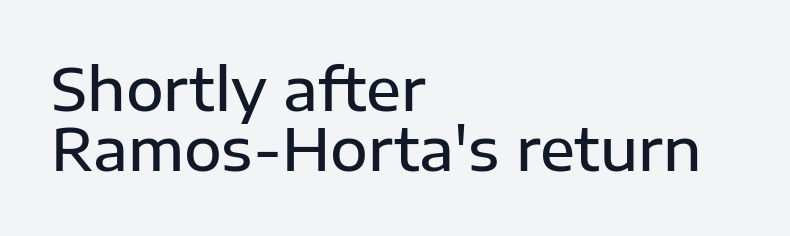
{"serif": "no", "italic": "no", "bold": "semi", "weight": "semibold", "width": "normal", "stroke_contrast": "low", "x_height": "medium", "monospaced": "no", "underline": "no", "align": "left", "line_spacing": "tight", "line_spacing_ratio": 1.04, "letter_spacing": "normal", "letter_spacing_em": 0.0, "glyph_px": 58}
